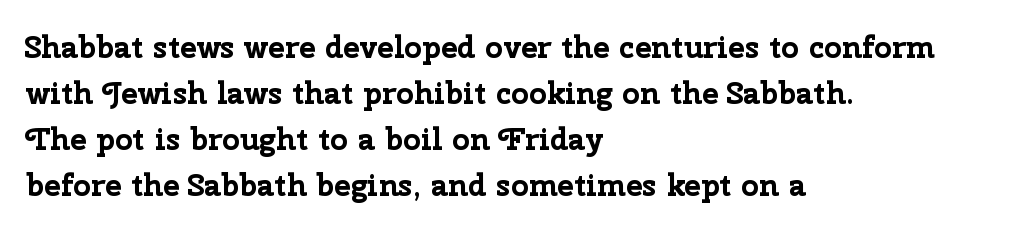
Is this a sans? Yes — the strokes have no serifs. These lines are rendered in a variable-pitch font. Upright lettering throughout. Leftover space on each line is placed entirely after the last word. Any mark beneath the type? The region is blank. Honestly, the row spacing looks completely unremarkable.
